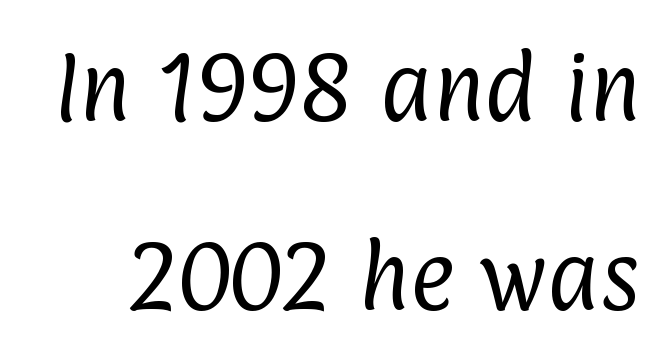
Q: Is the text bold? A: No.
Q: Is the typeface a serif or a sans-serif typeface? A: Sans-serif.
Q: Is the text underlined? A: No.
Q: Is the spacing between letters normal or unusually wide? A: Normal.
Q: Is the spacing between lines tight, normal or loose? A: Loose.
Q: Width (condensed, normal, or wide)? A: Condensed.
Q: Stroke contrast? A: Low.
Q: x-height? A: Medium.
Q: Monospaced? A: No.
